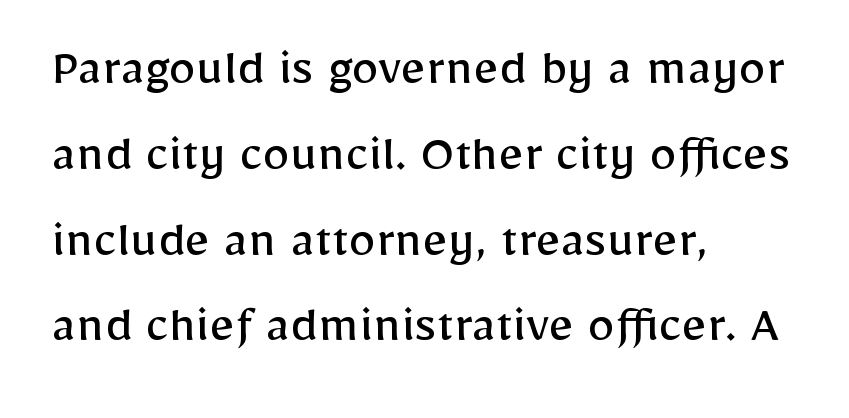
The image shows 55 px regular-weight sans-serif type, upright; set left-aligned, normal line spacing (1.56x), normal letter spacing, not underlined; low stroke contrast and a medium x-height.
